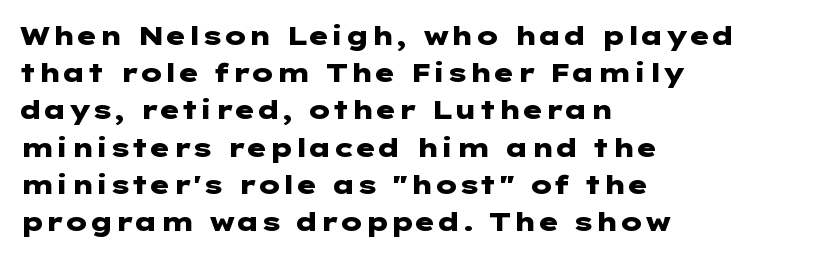
Notice how descenders clear the ascenders below comfortably — that's standard leading. Compared with an ordinary text face, these strokes are far heavier — a full bold. Compared with typical body copy, the letter spacing here is the same. Italic: no, the glyphs are upright roman. The rag falls on the right side of this text block. Descenders hang freely into open space.
